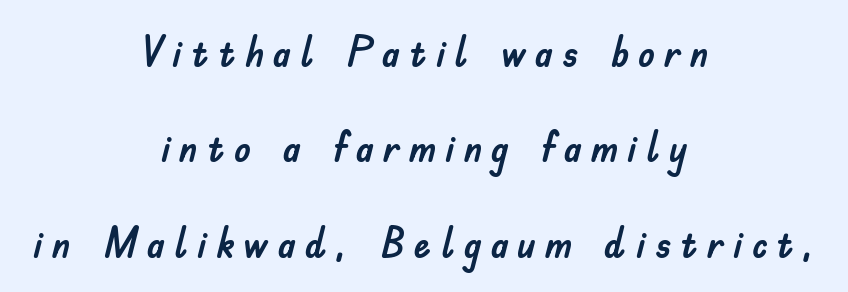
The image shows 43 px sans-serif type; set centered, loose line spacing (2.22x), unusually wide letter spacing (+0.21 em), not underlined; low stroke contrast and a small x-height.
